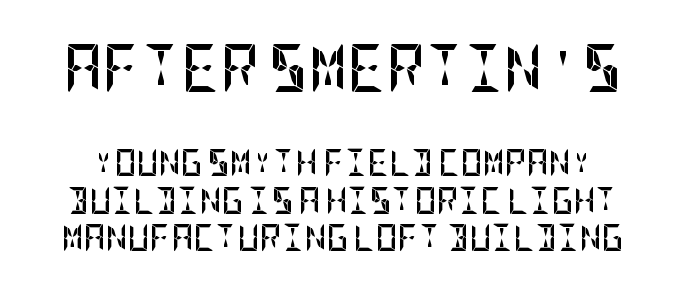
{"serif": "no", "italic": "no", "bold": "yes", "weight": "semibold", "width": "condensed", "stroke_contrast": "low", "x_height": "large", "underline": "no", "line_spacing": "normal", "line_spacing_ratio": 1.39, "letter_spacing": "normal", "letter_spacing_em": 0.0, "larger_block": "first", "size_ratio": 1.78, "glyph_px": 48}
